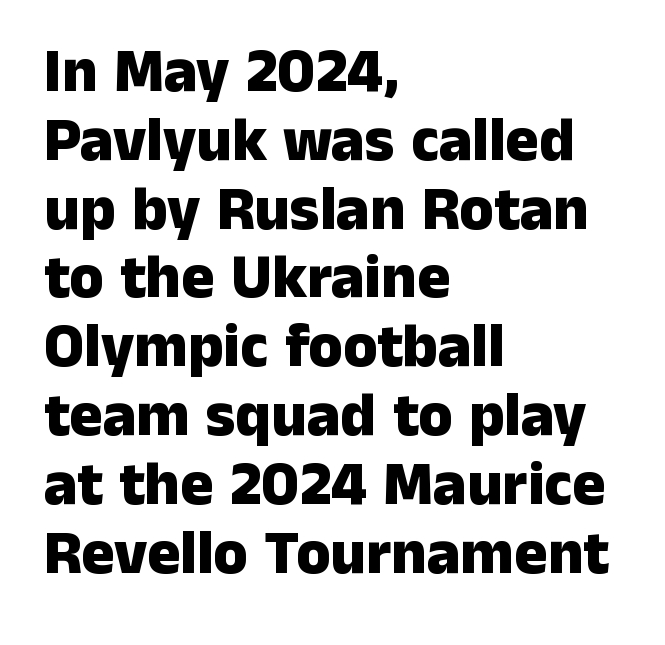
The image shows 62 px heavy sans-serif type, upright; set left-aligned, tight line spacing (1.11x), normal letter spacing, not underlined; low stroke contrast and a medium x-height.
